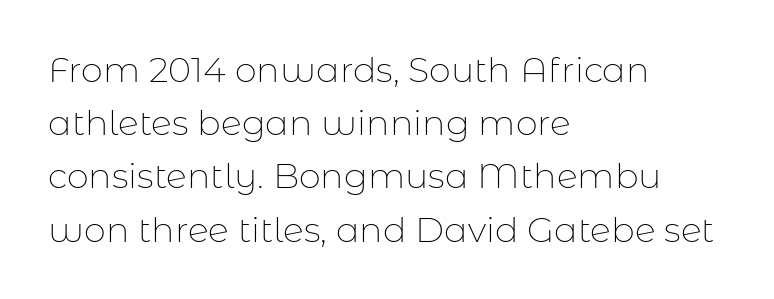
The image shows 35 px thin sans-serif type, upright; set left-aligned, normal line spacing (1.52x), normal letter spacing, not underlined; low stroke contrast and a medium x-height.
